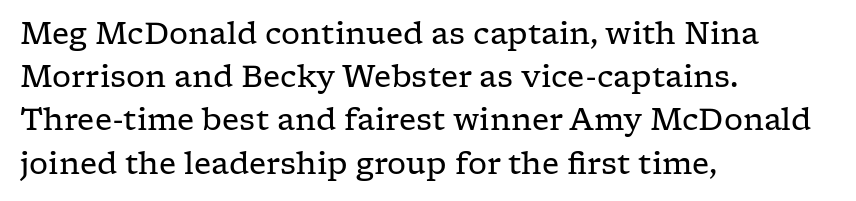
Has an underline been added? It has not. You can tell from the footed stems that serif type was used. The lettering stays uniformly vertical, giving the passage a roman look. The compositor pushed each line to the left boundary.
